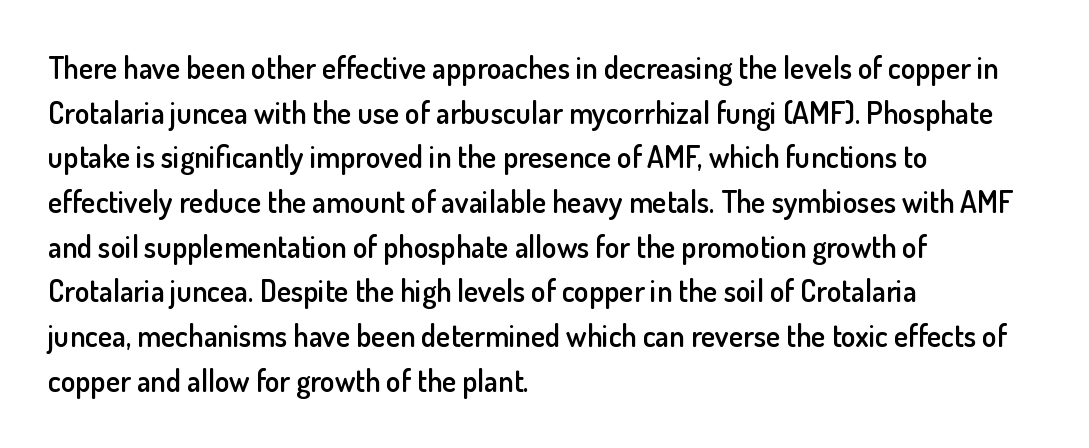
The paragraph has a hard left edge and a soft right edge. Unmarked baselines from the first word to the last. Note the varied advance widths — an 'i' is clearly narrower than an 'm'. The font family rendered here belongs to the sans-serif group. This sample uses an upright cut, with every glyph sitting square on the baseline. The letters sit at their default tracking, neither squeezed nor spread.
